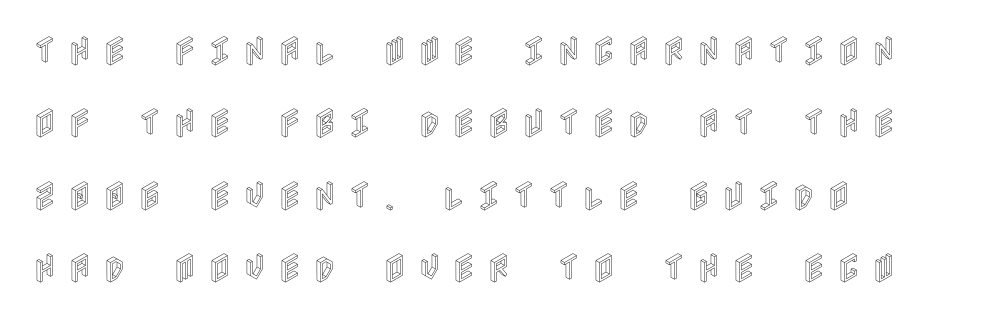
If you drew a ruler down the left edge, every line would touch it. The lines are spread far apart with generous leading. The specimen reads as upright at a glance. The passage shown is not underscored anywhere. Is the letter spacing exaggerated? Yes — the characters are pushed far apart.
